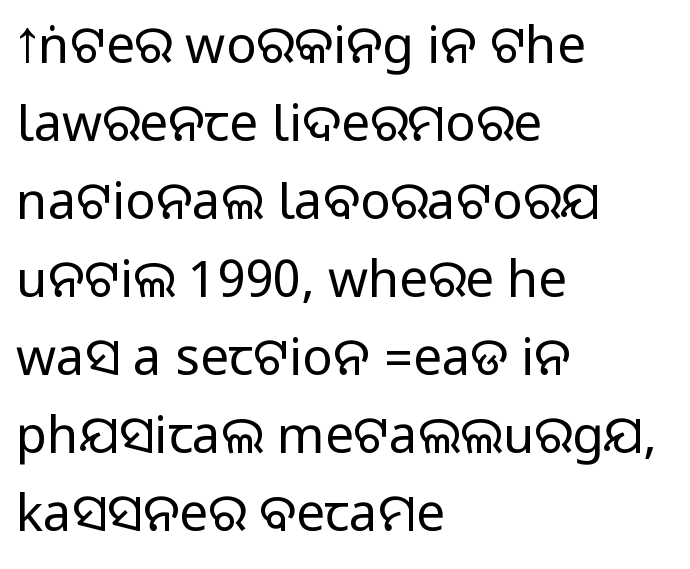
The image shows 51 px sans-serif type, upright; set left-aligned, normal line spacing (1.53x), normal letter spacing, not underlined; medium stroke contrast.
